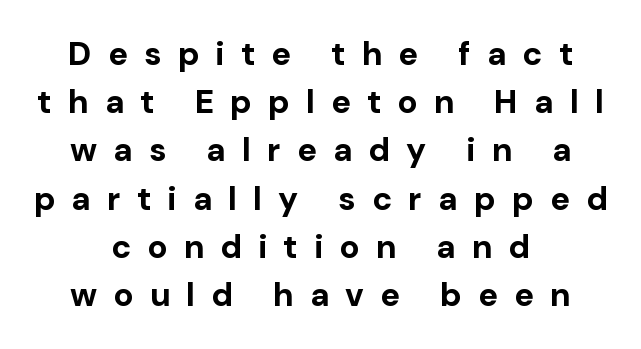
{"serif": "no", "italic": "no", "bold": "yes", "weight": "bold", "width": "normal", "stroke_contrast": "low", "x_height": "medium", "monospaced": "no", "underline": "no", "align": "center", "line_spacing": "normal", "line_spacing_ratio": 1.46, "letter_spacing": "wide", "letter_spacing_em": 0.49, "glyph_px": 33}
